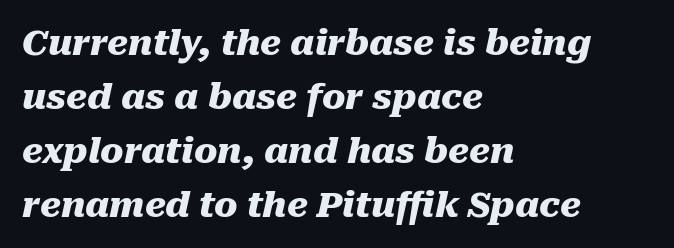
The typesetting leans heavy: a genuine bold. Is this a fixed-width face? No — the glyphs have proportional, varying widths. The lettering tilts uniformly, giving the passage an italic look. The compositor pushed each line to the left boundary. Words float on clear page, feet unadorned.
